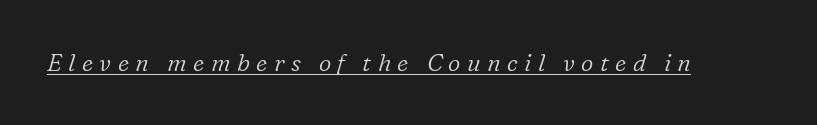
Each line of the rendering has a horizontal stroke beneath the glyphs. Weight: in the light-to-regular range. Compared with typical body copy, the letter spacing here is much looser. The lettering tilts uniformly, giving the passage an italic look.
